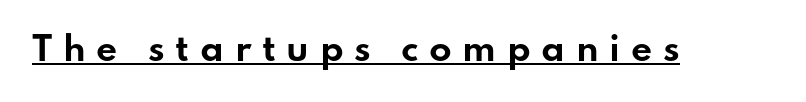
The image shows 33 px bold, wide sans-serif type, upright; set unusually wide letter spacing (+0.32 em), underlined; low stroke contrast and a small x-height.
